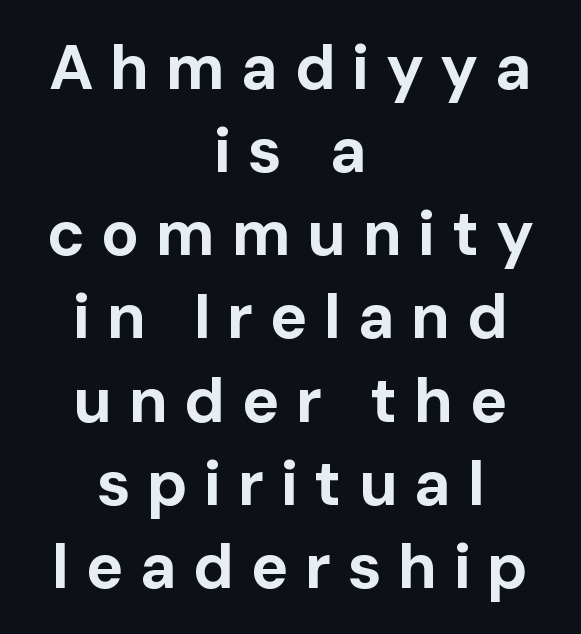
Descenders are the only things crossing below the line. Reading down the block, each line starts at a different indent, mirrored at its end. The letters advance in unequal steps, a hallmark of proportional type. Each new line begins a customary step beneath the previous one.
